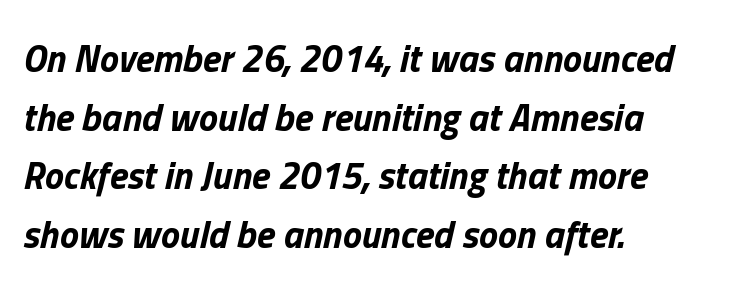
The image shows 38 px bold type, italic (leaning right); set left-aligned, normal line spacing (1.54x), normal letter spacing, not underlined; low stroke contrast and a medium x-height.
